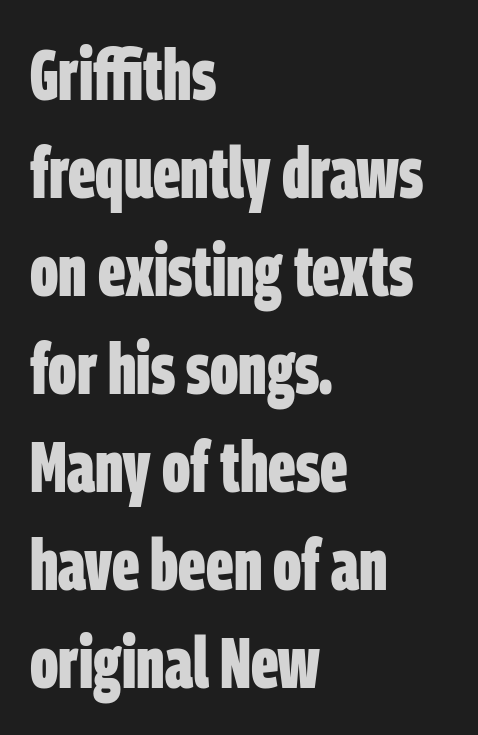
{"serif": "no", "bold": "yes", "weight": "bold", "width": "condensed", "stroke_contrast": "low", "x_height": "large", "monospaced": "no", "underline": "no", "align": "left", "line_spacing": "normal", "line_spacing_ratio": 1.36, "letter_spacing": "normal", "letter_spacing_em": 0.0, "glyph_px": 72}
